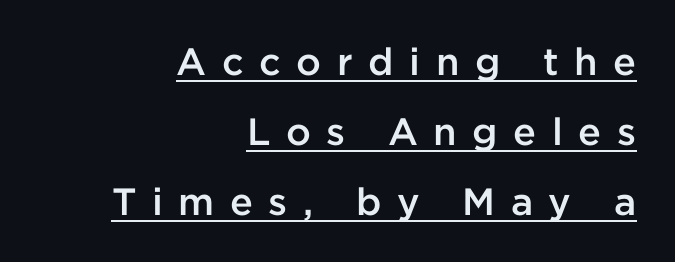
Glance below the letters and you will spot a drawn line. This is moderately heavy type, rendered in semibold. Spacing verdict: proportional, widths tailored to each character. Horizontally, the lines are justified to the trailing edge only. No italicization has been applied; the sample stays upright.
